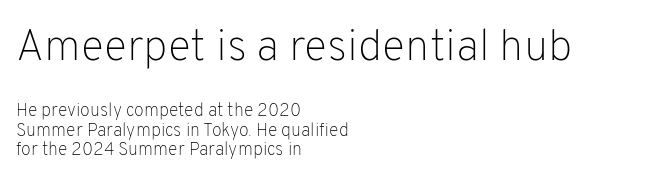
Q: Is the text bold? A: No.
Q: Is the text italic (slanted)? A: No, it is upright.
Q: Is the typeface a serif or a sans-serif typeface? A: Sans-serif.
Q: Is the text underlined? A: No.
Q: How is the paragraph aligned? A: Left-aligned.
Q: Is the spacing between letters normal or unusually wide? A: Normal.
Q: Is the spacing between lines tight, normal or loose? A: Tight.
Q: Which block of text is set in a larger size, the first (top) or the second (bottom)? A: The first (top) one.
Q: Width (condensed, normal, or wide)? A: Normal.
Q: Stroke contrast? A: Low.
Q: x-height? A: Medium.
Q: Monospaced? A: No.
